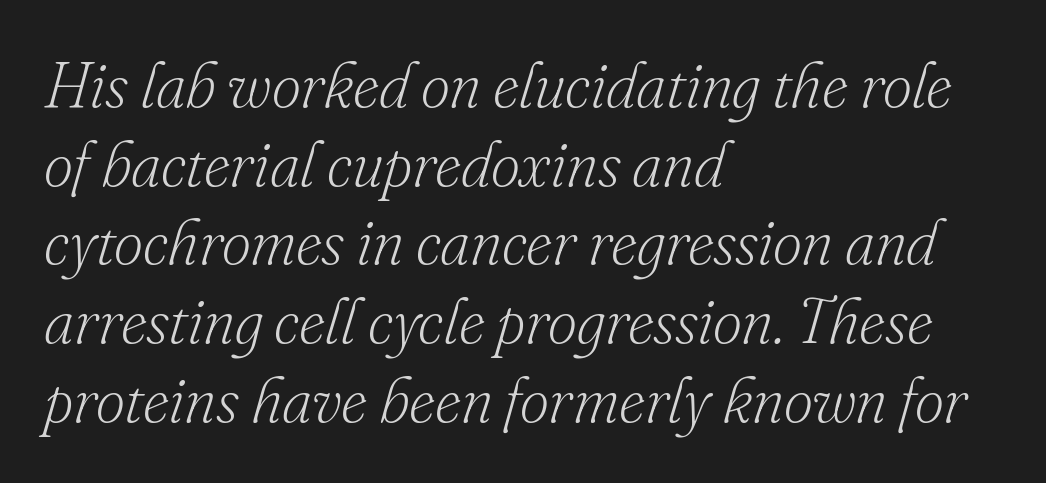
Q: Is the text bold? A: No.
Q: Is the text italic (slanted)? A: Yes, it leans right by about 16 degrees.
Q: Is the typeface a serif or a sans-serif typeface? A: Serif.
Q: Is the text underlined? A: No.
Q: How is the paragraph aligned? A: Left-aligned.
Q: Is the spacing between letters normal or unusually wide? A: Normal.
Q: Width (condensed, normal, or wide)? A: Normal.
Q: Stroke contrast? A: Low.
Q: x-height? A: Small.
Q: Monospaced? A: No.
